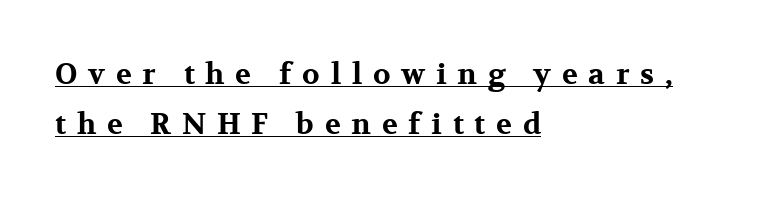
The image shows 29 px bold, wide serif type, upright; set left-aligned, line spacing 1.73x, unusually wide letter spacing (+0.37 em), underlined; medium stroke contrast and a medium x-height.
